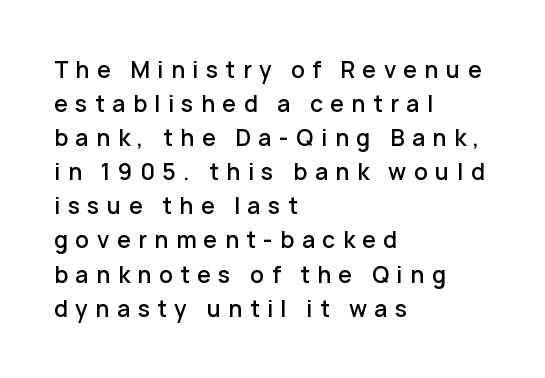
Underline: absent. Vertically, the passage feels balanced, rows spaced as you'd expect. Compared with typical body copy, the letter spacing here is much looser. In terms of posture, this sample is upright.
